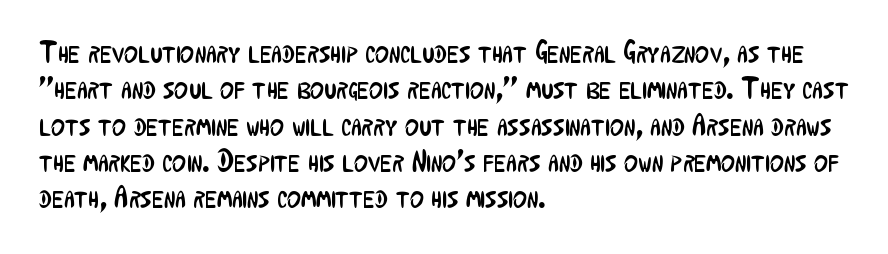
Q: Is the text bold? A: No.
Q: Is the text italic (slanted)? A: No, it is upright.
Q: Is the typeface a serif or a sans-serif typeface? A: Sans-serif.
Q: Is the text underlined? A: No.
Q: How is the paragraph aligned? A: Left-aligned.
Q: Is the spacing between letters normal or unusually wide? A: Normal.
Q: Width (condensed, normal, or wide)? A: Condensed.
Q: Stroke contrast? A: Low.
Q: x-height? A: Medium.
Q: Monospaced? A: No.
